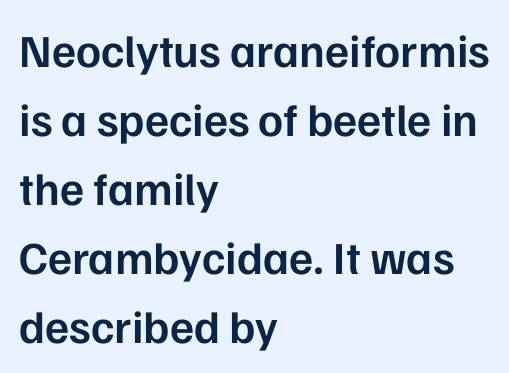
The image shows 46 px semibold sans-serif type, upright; set left-aligned, normal line spacing (1.5x), normal letter spacing, not underlined; low stroke contrast and a medium x-height.
